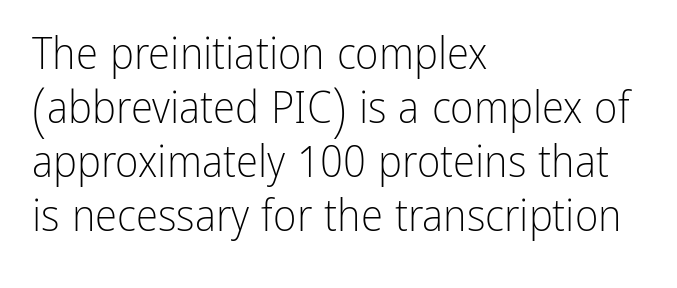
Q: Is the text bold? A: No.
Q: Is the text italic (slanted)? A: No, it is upright.
Q: Is the typeface a serif or a sans-serif typeface? A: Sans-serif.
Q: Is the text underlined? A: No.
Q: How is the paragraph aligned? A: Left-aligned.
Q: Is the spacing between letters normal or unusually wide? A: Normal.
Q: Width (condensed, normal, or wide)? A: Condensed.
Q: Stroke contrast? A: Low.
Q: x-height? A: Medium.
Q: Monospaced? A: No.
